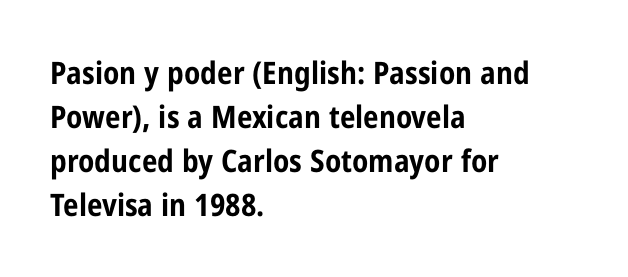
Q: Is the text bold? A: Yes.
Q: Is the text italic (slanted)? A: No, it is upright.
Q: Is the typeface a serif or a sans-serif typeface? A: Sans-serif.
Q: Is the text underlined? A: No.
Q: How is the paragraph aligned? A: Left-aligned.
Q: Is the spacing between letters normal or unusually wide? A: Normal.
Q: Is the spacing between lines tight, normal or loose? A: Normal.
Q: Width (condensed, normal, or wide)? A: Condensed.
Q: Stroke contrast? A: Low.
Q: x-height? A: Medium.
Q: Monospaced? A: No.
